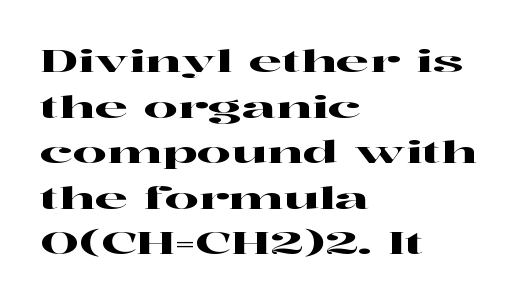
Proportional: the letters do not fall into vertical columns. Every character sits straight up, as roman type does. All the whitespace from short lines collects on the right. Descenders are the only things crossing below the line. Letter spacing: default.
